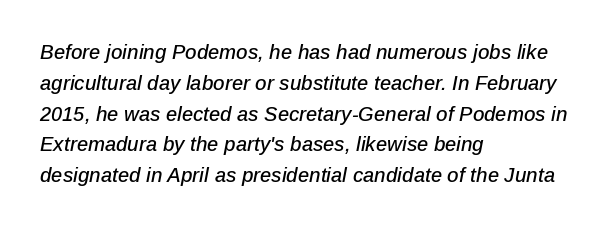
Does extra space separate the letters? No, they use regular spacing. In terms of leading, this rendering sits right in the middle. Type without underlining. The passage is arranged the way most books set body copy — flush left.
